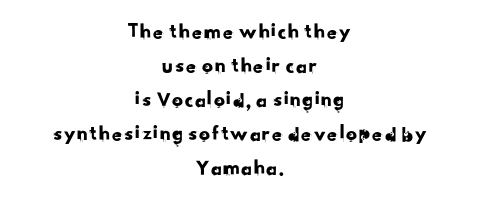
{"underline": "no", "align": "center", "line_spacing": "normal", "line_spacing_ratio": 1.55, "letter_spacing": "normal", "letter_spacing_em": 0.0, "glyph_px": 22}
